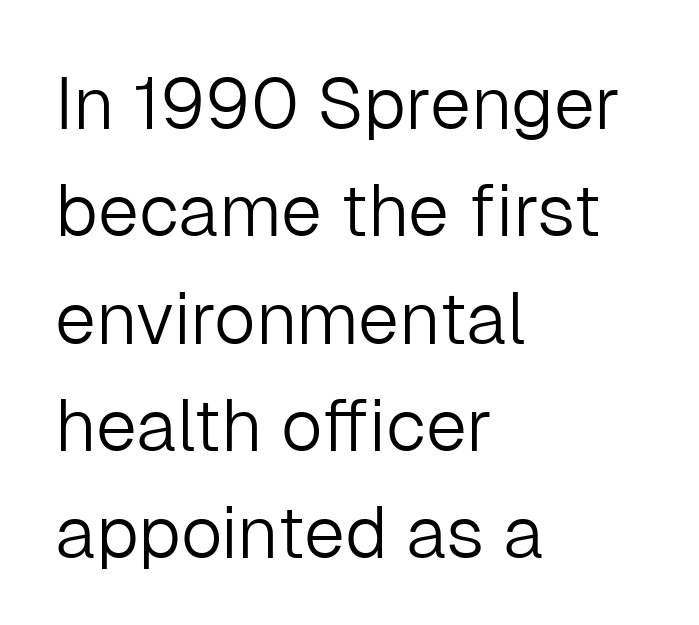
Nope, not italic — everything's standing straight. Do the characters align in a grid? No, the font is proportional. Inter-character spacing is left at the font's built-in metrics. The block of text has a typical density, with ordinary space between rows. The specimen omits any rule beneath the text block's lines.
